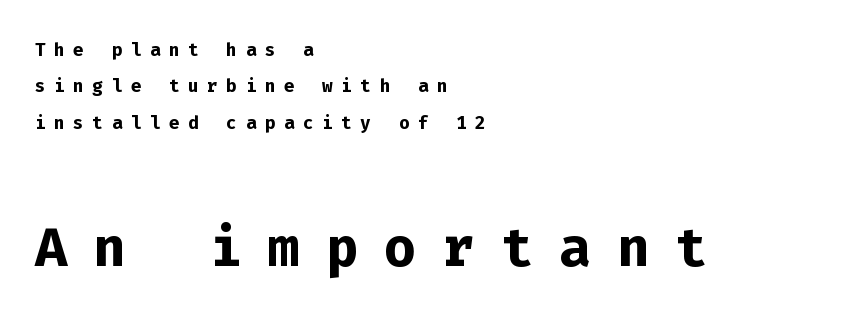
This is roman type, the default non-slanted kind. Left-aligned paragraph, ragged on the right. Here the designer chose a console-style face with uniform glyph widths. Quick note: interline space is typical. This is sans-serif lettering, the kind often seen on screens and signage. The later block is typeset at a bigger size than the earlier block.
